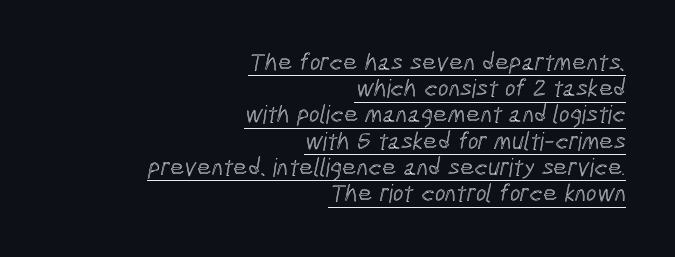
Q: Is the text underlined? A: Yes.
Q: How is the paragraph aligned? A: Right-aligned.
Q: Is the spacing between letters normal or unusually wide? A: Normal.
Q: Is the spacing between lines tight, normal or loose? A: Tight.
